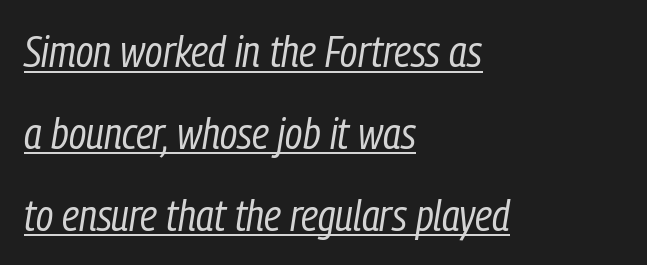
{"italic": "yes", "lean": "right", "slant_degrees": 9, "bold": "no", "weight": "regular", "width": "condensed", "stroke_contrast": "low", "x_height": "medium", "monospaced": "no", "underline": "yes", "align": "left", "line_spacing_ratio": 1.86, "letter_spacing": "normal", "letter_spacing_em": 0.0, "glyph_px": 44}
